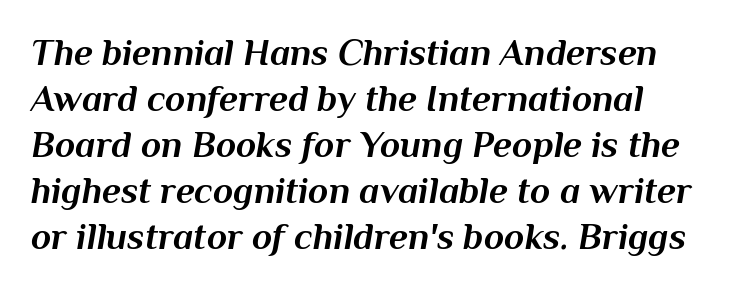
Q: Is the text bold? A: Yes.
Q: Is the text italic (slanted)? A: Yes, it leans right by about 10 degrees.
Q: Is the text underlined? A: No.
Q: Is the spacing between letters normal or unusually wide? A: Normal.
Q: Width (condensed, normal, or wide)? A: Normal.
Q: Stroke contrast? A: Medium.
Q: x-height? A: Medium.
Q: Monospaced? A: No.
